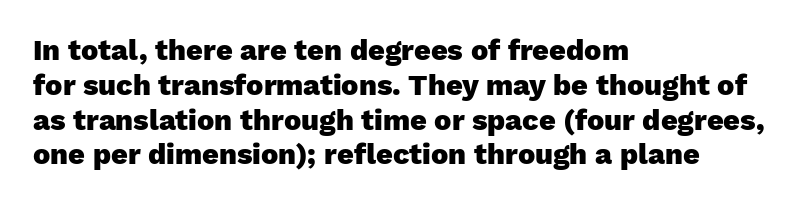
The image shows 29 px heavy sans-serif type, upright; set left-aligned, line spacing 1.2x, normal letter spacing, not underlined; low stroke contrast and a medium x-height.
